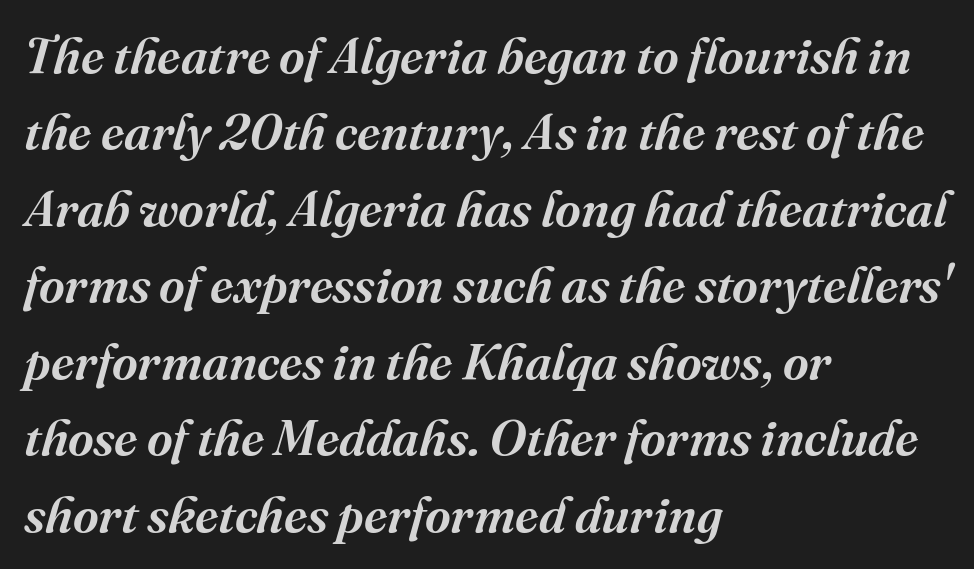
{"serif": "yes", "italic": "yes", "lean": "right", "slant_degrees": 16, "width": "normal", "stroke_contrast": "medium", "x_height": "medium", "monospaced": "no", "underline": "no", "align": "left", "line_spacing": "normal", "line_spacing_ratio": 1.53, "letter_spacing": "normal", "letter_spacing_em": 0.0, "glyph_px": 50}
